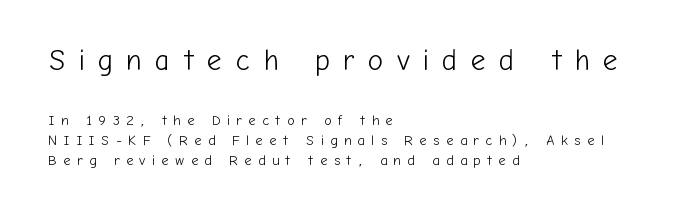
The image shows 29 px light sans-serif type, upright; set left-aligned, normal line spacing (1.46x), unusually wide letter spacing (+0.46 em), not underlined; the first (top) block is 2.07x larger; low stroke contrast and a medium x-height.
